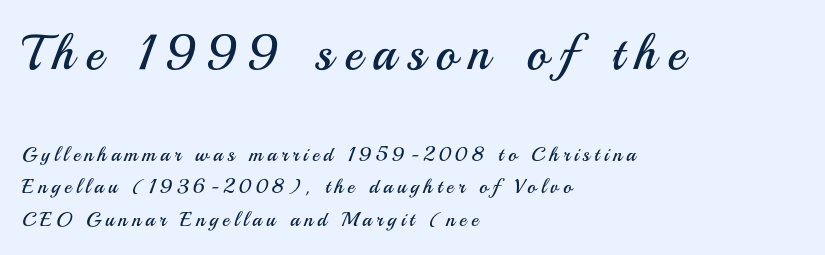
The image shows 49 px regular-weight sans-serif type; set left-aligned, normal line spacing (1.64x), unusually wide letter spacing (+0.22 em), not underlined; the first (top) block is 2.45x larger; medium stroke contrast and a small x-height.
